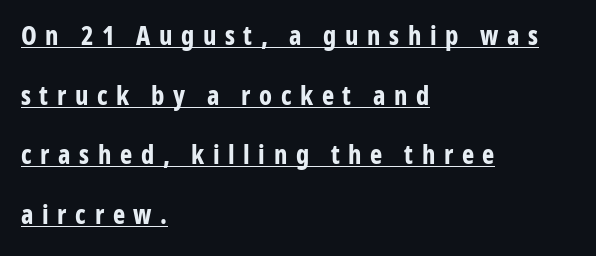
Q: Is the text bold? A: Yes.
Q: Is the text italic (slanted)? A: No, it is upright.
Q: Is the text underlined? A: Yes.
Q: How is the paragraph aligned? A: Left-aligned.
Q: Is the spacing between letters normal or unusually wide? A: Unusually wide.
Q: Is the spacing between lines tight, normal or loose? A: Loose.
